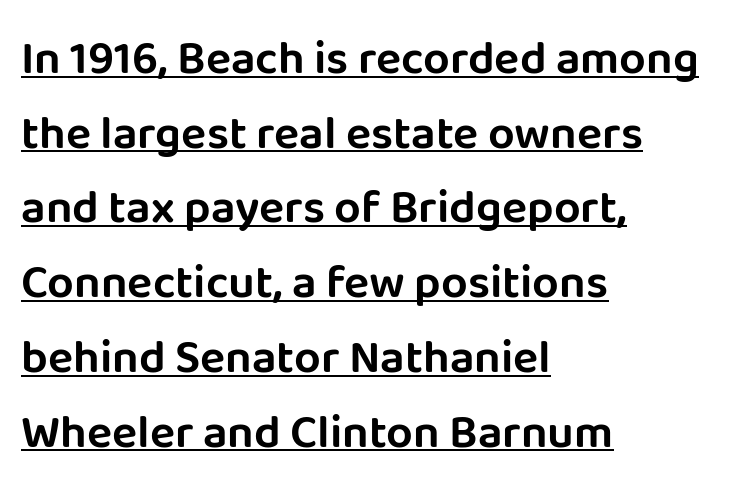
{"serif": "no", "italic": "no", "width": "normal", "stroke_contrast": "low", "x_height": "large", "monospaced": "no", "underline": "yes", "align": "left", "line_spacing": "normal", "line_spacing_ratio": 1.59, "letter_spacing": "normal", "letter_spacing_em": 0.0, "glyph_px": 47}
